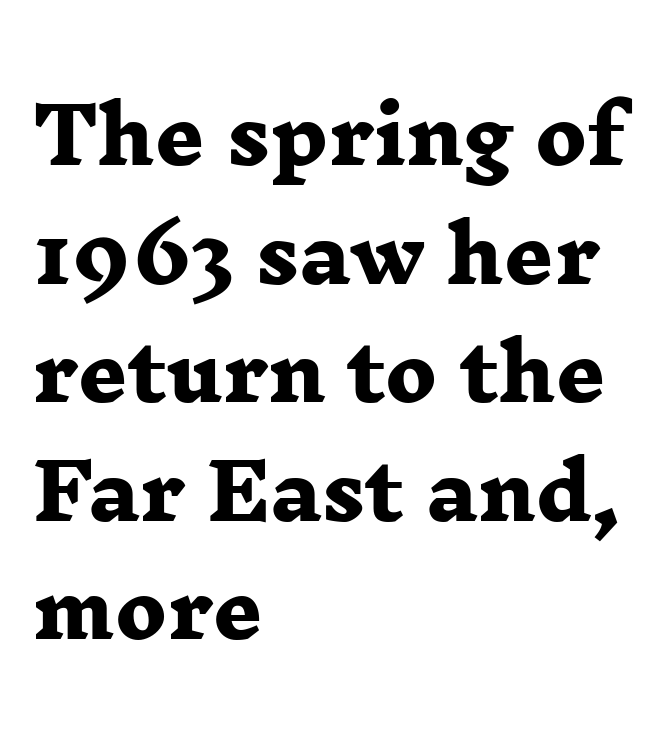
The image shows 77 px heavy, wide serif type; set left-aligned, normal line spacing (1.54x), normal letter spacing, not underlined; low stroke contrast and a medium x-height.
